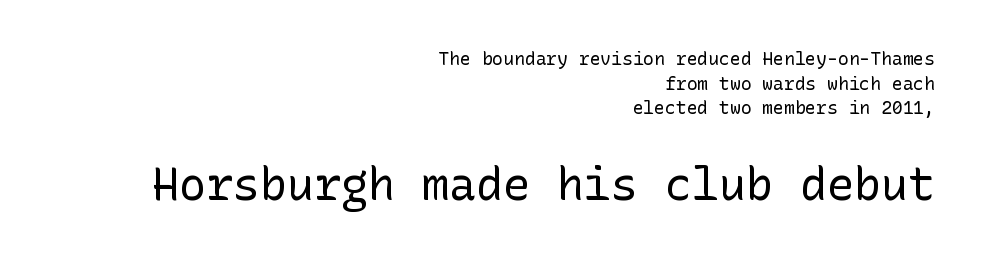
Q: Is the text bold? A: No.
Q: Is the text italic (slanted)? A: No, it is upright.
Q: Is the typeface a serif or a sans-serif typeface? A: Sans-serif.
Q: Is the text underlined? A: No.
Q: How is the paragraph aligned? A: Right-aligned.
Q: Is the spacing between letters normal or unusually wide? A: Normal.
Q: Is the spacing between lines tight, normal or loose? A: Normal.
Q: Which block of text is set in a larger size, the first (top) or the second (bottom)? A: The second (bottom) one.
Q: Width (condensed, normal, or wide)? A: Normal.
Q: Stroke contrast? A: Low.
Q: x-height? A: Medium.
